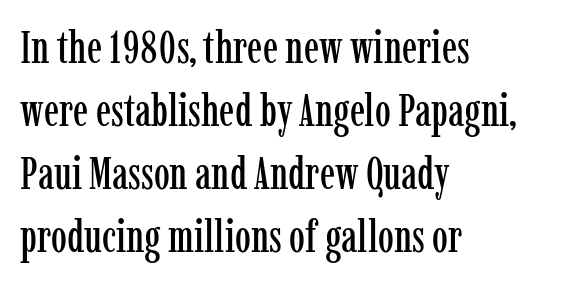
The face used here is proportionally spaced, like ordinary book or web type. A typesetter would label this face a serif. Alignment: flush left. Anything drawn beneath the words? Only blank space. Tall strokes in this sample are plumb rather than angled. The passage shown has conventional tracking throughout.
